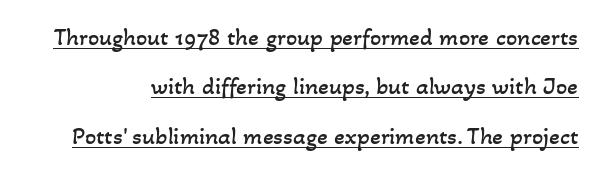
This is not heavy type; no bold has been used. Rows of type keep a wide berth in the vertical direction. Spacing between characters is what you'd get straight out of the box. Glance below the letters and you will spot a drawn line.
